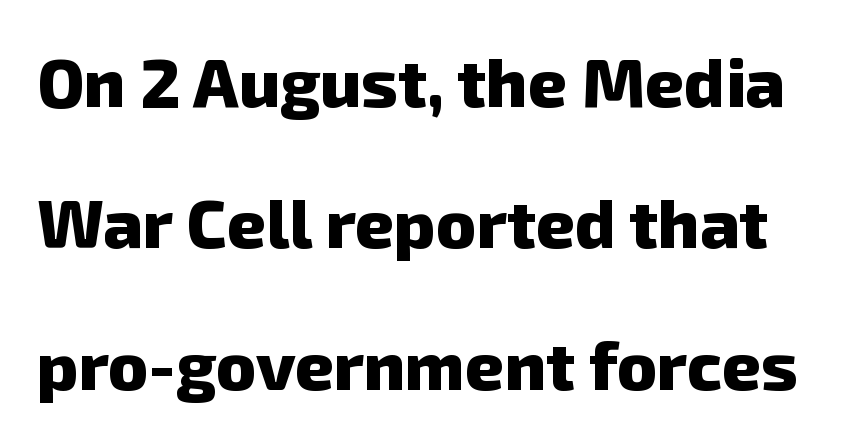
Q: Is the text bold? A: Yes.
Q: Is the typeface a serif or a sans-serif typeface? A: Sans-serif.
Q: Is the text underlined? A: No.
Q: Is the spacing between letters normal or unusually wide? A: Normal.
Q: Is the spacing between lines tight, normal or loose? A: Loose.
Q: Width (condensed, normal, or wide)? A: Normal.
Q: Stroke contrast? A: Low.
Q: x-height? A: Medium.
Q: Monospaced? A: No.
